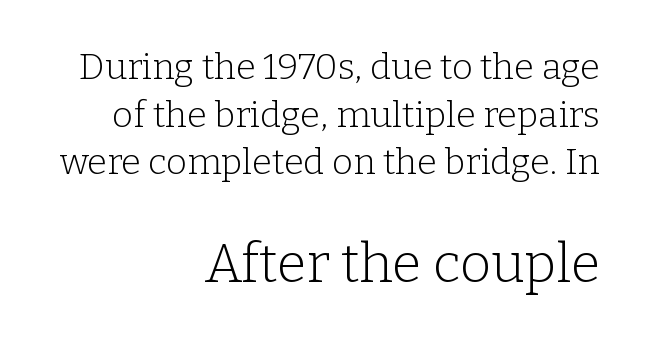
Q: Is the text bold? A: No.
Q: Is the text italic (slanted)? A: No, it is upright.
Q: Is the typeface a serif or a sans-serif typeface? A: Serif.
Q: Is the text underlined? A: No.
Q: How is the paragraph aligned? A: Right-aligned.
Q: Is the spacing between letters normal or unusually wide? A: Normal.
Q: Is the spacing between lines tight, normal or loose? A: Normal.
Q: Which block of text is set in a larger size, the first (top) or the second (bottom)? A: The second (bottom) one.
Q: Width (condensed, normal, or wide)? A: Normal.
Q: Stroke contrast? A: Low.
Q: x-height? A: Medium.
Q: Monospaced? A: No.
